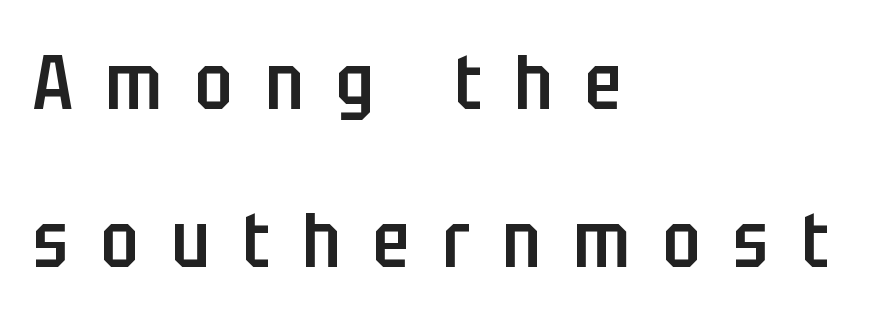
Widely set lines give the paragraph a tall, airy silhouette. Every row of glyphs begins at an identical x-position on the left. Typographically, this falls in the sans-serif category. Tracking value appears strongly positive — letters spread wide. Characters remain perfectly vertical along every line. Emphasis by weight is partial: semibold.
